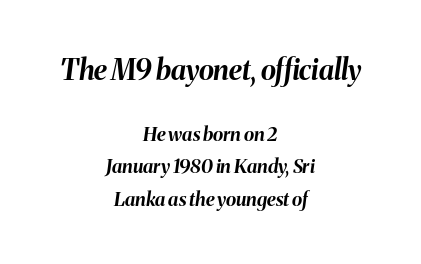
Q: Is the text bold? A: Yes.
Q: Is the text italic (slanted)? A: Yes, it leans right by about 8 degrees.
Q: Is the text underlined? A: No.
Q: How is the paragraph aligned? A: Centered.
Q: Is the spacing between letters normal or unusually wide? A: Normal.
Q: Is the spacing between lines tight, normal or loose? A: Normal.
Q: Which block of text is set in a larger size, the first (top) or the second (bottom)? A: The first (top) one.
Q: Width (condensed, normal, or wide)? A: Normal.
Q: Stroke contrast? A: Medium.
Q: x-height? A: Medium.
Q: Monospaced? A: No.
